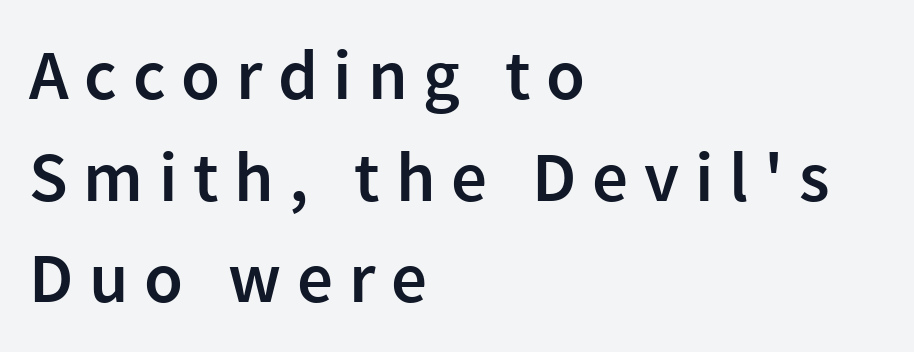
Q: Is the text bold? A: Semi-bold.
Q: Is the text italic (slanted)? A: No, it is upright.
Q: Is the typeface a serif or a sans-serif typeface? A: Sans-serif.
Q: Is the text underlined? A: No.
Q: How is the paragraph aligned? A: Left-aligned.
Q: Is the spacing between letters normal or unusually wide? A: Unusually wide.
Q: Is the spacing between lines tight, normal or loose? A: Normal.
Q: Width (condensed, normal, or wide)? A: Normal.
Q: x-height? A: Medium.
Q: Monospaced? A: No.
